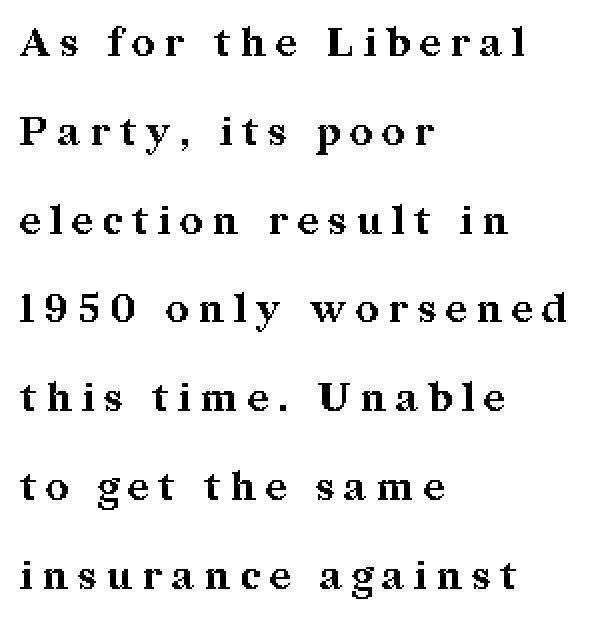
Q: Is the text bold? A: Yes.
Q: Is the text italic (slanted)? A: No, it is upright.
Q: Is the typeface a serif or a sans-serif typeface? A: Serif.
Q: Is the text underlined? A: No.
Q: How is the paragraph aligned? A: Left-aligned.
Q: Is the spacing between letters normal or unusually wide? A: Unusually wide.
Q: Is the spacing between lines tight, normal or loose? A: Loose.
Q: Width (condensed, normal, or wide)? A: Normal.
Q: Stroke contrast? A: Medium.
Q: x-height? A: Medium.
Q: Monospaced? A: No.
